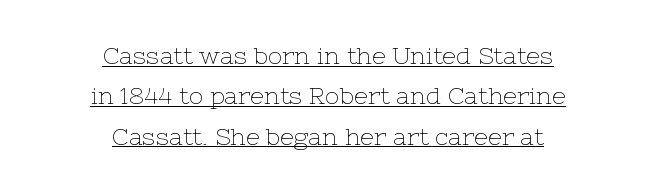
The image shows 24 px text type, upright; set centered, normal line spacing (1.68x), normal letter spacing, underlined.
